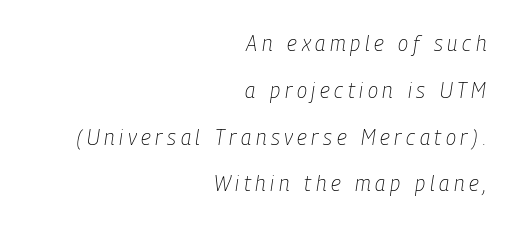
{"italic": "yes", "lean": "right", "slant_degrees": 9, "bold": "no", "underline": "no", "align": "right", "line_spacing": "loose", "line_spacing_ratio": 2.23, "letter_spacing": "wide", "letter_spacing_em": 0.22, "glyph_px": 21}
